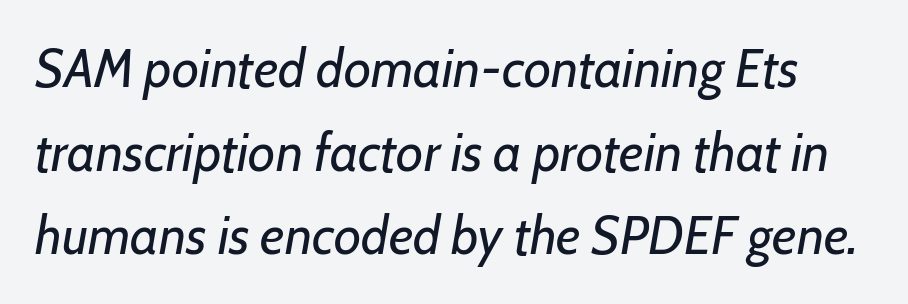
{"italic": "yes", "lean": "right", "slant_degrees": 7, "bold": "no", "weight": "regular", "width": "normal", "stroke_contrast": "low", "x_height": "medium", "monospaced": "no", "underline": "no", "line_spacing": "normal", "line_spacing_ratio": 1.58, "letter_spacing": "normal", "letter_spacing_em": 0.0, "glyph_px": 53}
